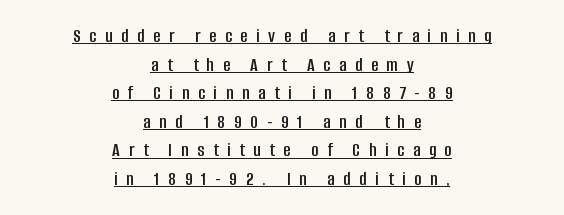
{"italic": "no", "underline": "yes", "align": "center", "line_spacing": "normal", "line_spacing_ratio": 1.43, "letter_spacing": "wide", "letter_spacing_em": 0.43, "glyph_px": 20}
